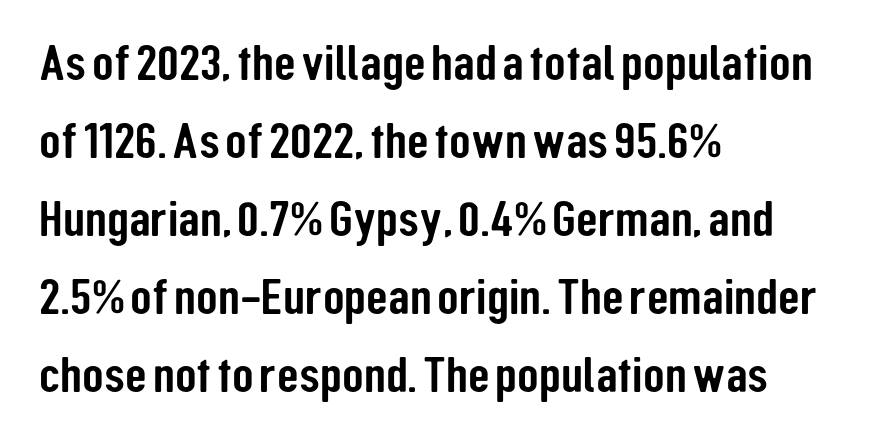
The image shows 50 px condensed sans-serif type, upright; set left-aligned, normal line spacing (1.56x), normal letter spacing, not underlined; low stroke contrast and a medium x-height.
